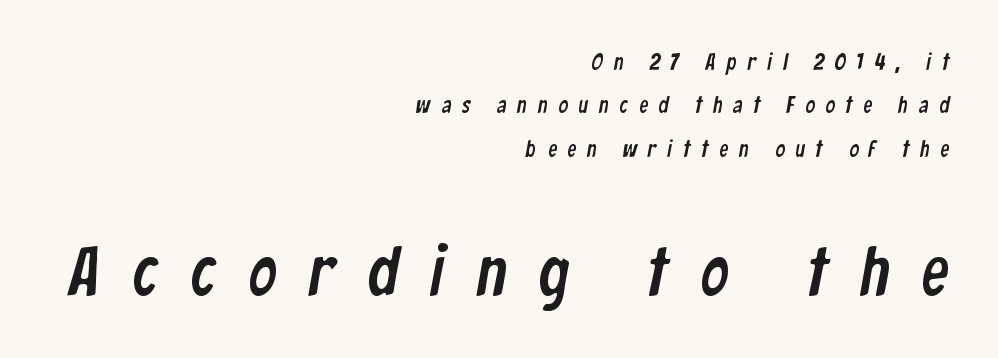
{"serif": "no", "width": "condensed", "stroke_contrast": "low", "x_height": "medium", "monospaced": "no", "underline": "no", "align": "right", "line_spacing_ratio": 1.89, "letter_spacing": "wide", "letter_spacing_em": 0.47, "larger_block": "second", "size_ratio": 3.0, "glyph_px": 69}
